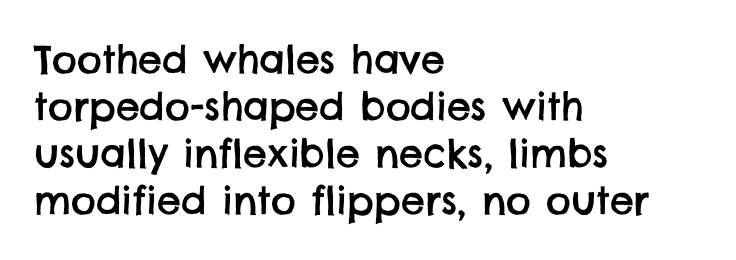
{"serif": "no", "width": "normal", "stroke_contrast": "low", "x_height": "large", "monospaced": "no", "underline": "no", "align": "left", "line_spacing_ratio": 1.24, "letter_spacing": "normal", "letter_spacing_em": 0.0, "glyph_px": 38}
